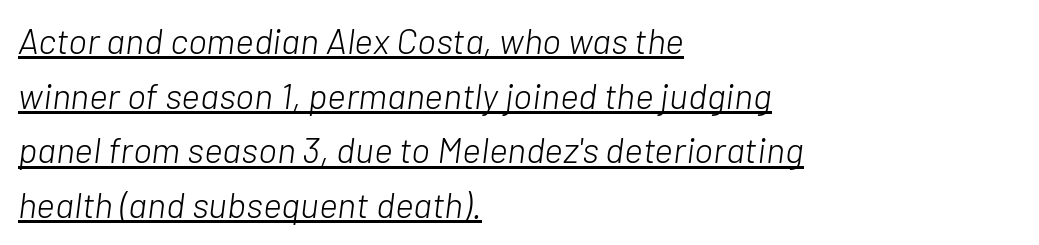
Q: Is the text bold? A: No.
Q: Is the text italic (slanted)? A: Yes, it leans right by about 7 degrees.
Q: Is the text underlined? A: Yes.
Q: How is the paragraph aligned? A: Left-aligned.
Q: Is the spacing between letters normal or unusually wide? A: Normal.
Q: Is the spacing between lines tight, normal or loose? A: Normal.
Q: Width (condensed, normal, or wide)? A: Normal.
Q: Stroke contrast? A: Low.
Q: x-height? A: Medium.
Q: Monospaced? A: No.
